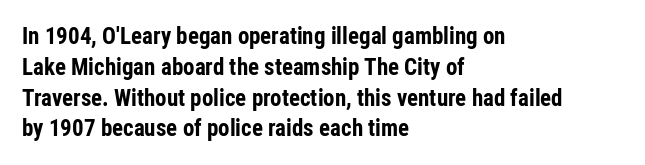
It's the straight-up-and-down kind of type. Descender tails drop into unmarked territory. Weight check: bold — yes, fully. Line beginnings align vertically; line endings do not.
